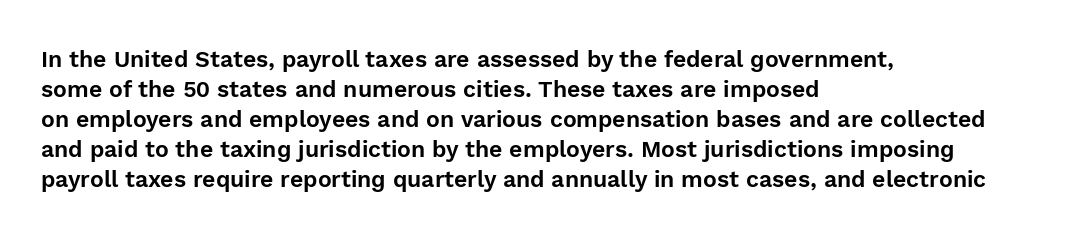
Q: Is the text italic (slanted)? A: No, it is upright.
Q: Is the text underlined? A: No.
Q: How is the paragraph aligned? A: Left-aligned.
Q: Is the spacing between letters normal or unusually wide? A: Normal.
Q: Is the spacing between lines tight, normal or loose? A: Normal.
